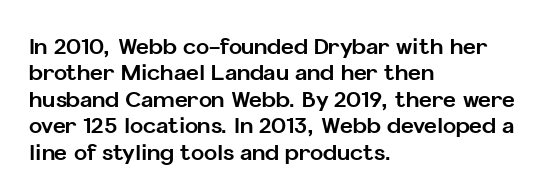
{"italic": "no", "bold": "yes", "underline": "no", "align": "left", "line_spacing_ratio": 1.2, "letter_spacing": "normal", "letter_spacing_em": 0.0, "glyph_px": 22}
